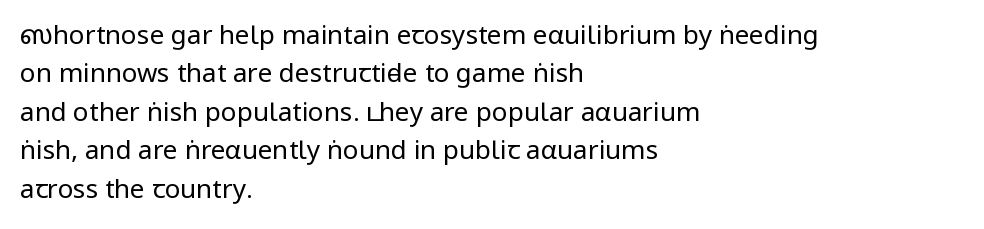
Leftover space on each line is placed entirely after the last word. The font sits on the lighter half of the weight spectrum, regular included. Here the glyphs are tracked normally, forming tight word shapes. Evenly set lines give the paragraph a standard silhouette. The area under the type is left untouched. The letters stand upright; this is a roman face.
